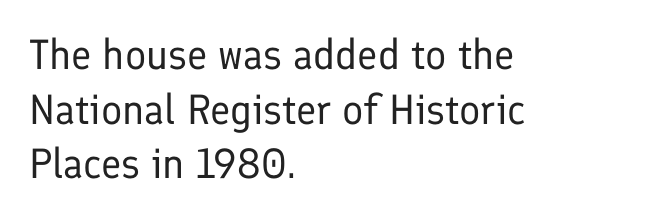
Q: Is the text bold? A: No.
Q: Is the text italic (slanted)? A: No, it is upright.
Q: Is the typeface a serif or a sans-serif typeface? A: Sans-serif.
Q: Is the text underlined? A: No.
Q: How is the paragraph aligned? A: Left-aligned.
Q: Is the spacing between letters normal or unusually wide? A: Normal.
Q: Is the spacing between lines tight, normal or loose? A: Normal.
Q: Width (condensed, normal, or wide)? A: Normal.
Q: Stroke contrast? A: Low.
Q: x-height? A: Medium.
Q: Monospaced? A: No.
